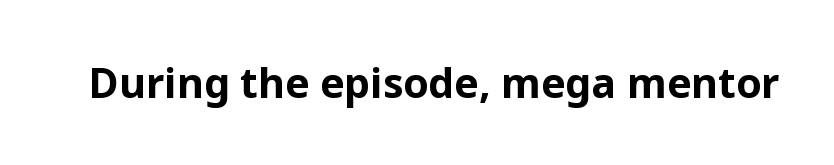
{"serif": "no", "italic": "no", "bold": "yes", "weight": "bold", "width": "normal", "stroke_contrast": "low", "x_height": "medium", "monospaced": "no", "underline": "no", "letter_spacing": "normal", "letter_spacing_em": 0.0, "glyph_px": 41}
